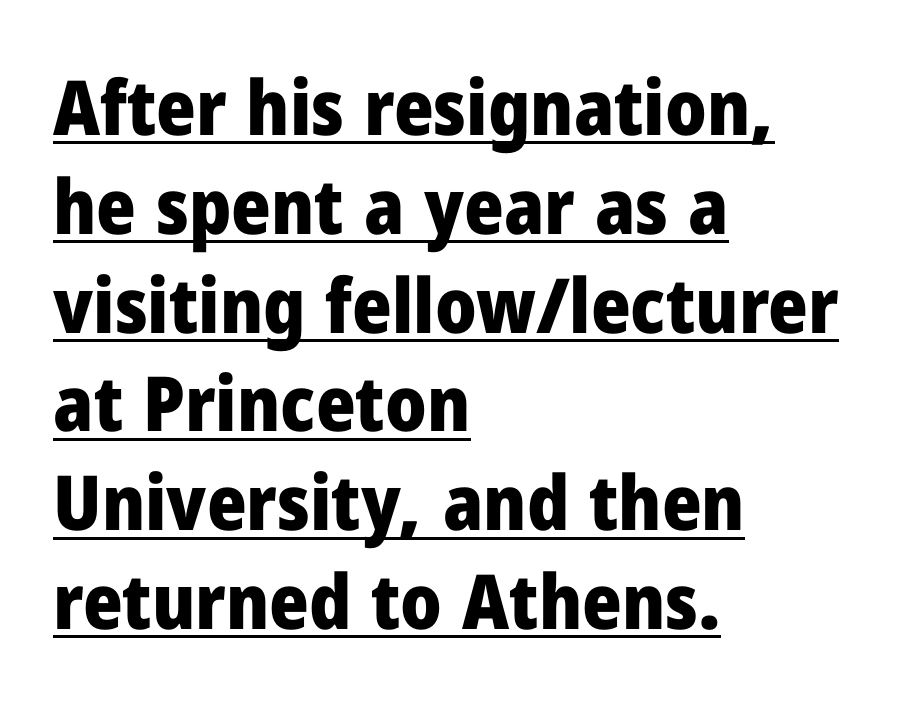
Q: Is the text bold? A: Yes.
Q: Is the text italic (slanted)? A: No, it is upright.
Q: Is the typeface a serif or a sans-serif typeface? A: Sans-serif.
Q: Is the text underlined? A: Yes.
Q: How is the paragraph aligned? A: Left-aligned.
Q: Is the spacing between letters normal or unusually wide? A: Normal.
Q: Is the spacing between lines tight, normal or loose? A: Normal.
Q: Width (condensed, normal, or wide)? A: Normal.
Q: Stroke contrast? A: Low.
Q: x-height? A: Medium.
Q: Monospaced? A: No.
